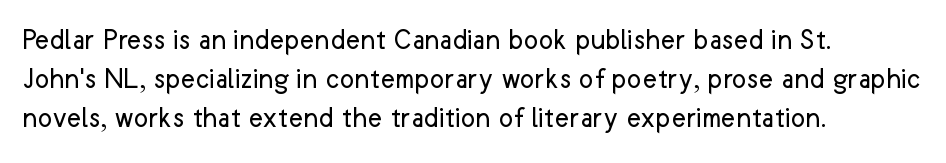
The image shows 31 px regular-weight sans-serif type, upright; set left-aligned, normal line spacing (1.26x), normal letter spacing, not underlined; low stroke contrast and a medium x-height.
